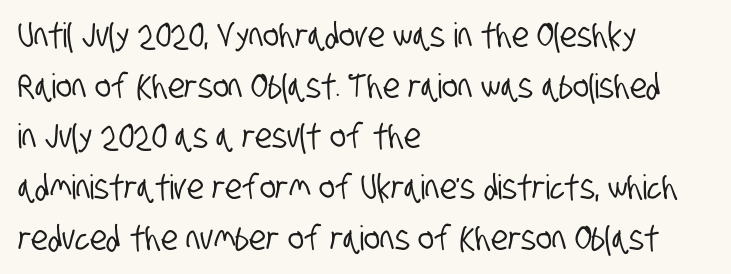
{"serif": "no", "width": "condensed", "stroke_contrast": "low", "x_height": "large", "monospaced": "no", "underline": "no", "align": "left", "line_spacing": "normal", "line_spacing_ratio": 1.49, "letter_spacing": "normal", "letter_spacing_em": 0.0, "glyph_px": 34}
